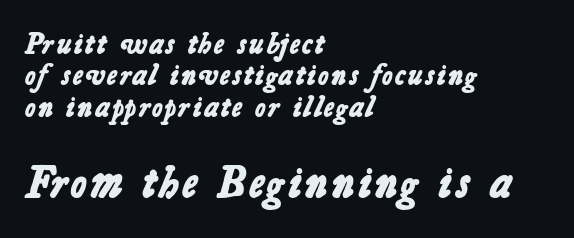
Q: Is the text bold? A: Yes.
Q: Is the typeface a serif or a sans-serif typeface? A: Sans-serif.
Q: Is the text underlined? A: No.
Q: How is the paragraph aligned? A: Left-aligned.
Q: Is the spacing between letters normal or unusually wide? A: Normal.
Q: Is the spacing between lines tight, normal or loose? A: Tight.
Q: Which block of text is set in a larger size, the first (top) or the second (bottom)? A: The second (bottom) one.
Q: Width (condensed, normal, or wide)? A: Normal.
Q: Stroke contrast? A: Low.
Q: x-height? A: Medium.
Q: Monospaced? A: No.
